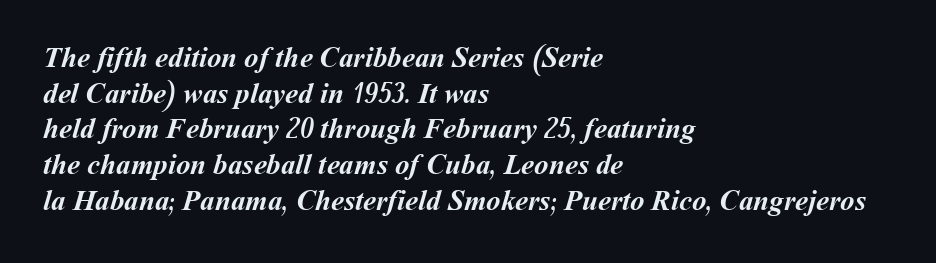
Tracking here is standard; glyphs follow each other at the usual distance. The compositor pushed each line to the left boundary. Set as a true bold cut, around the 700 mark. Any mark beneath the type? The region is blank. Looks like regular typesetting: each glyph gets only the width it needs.
